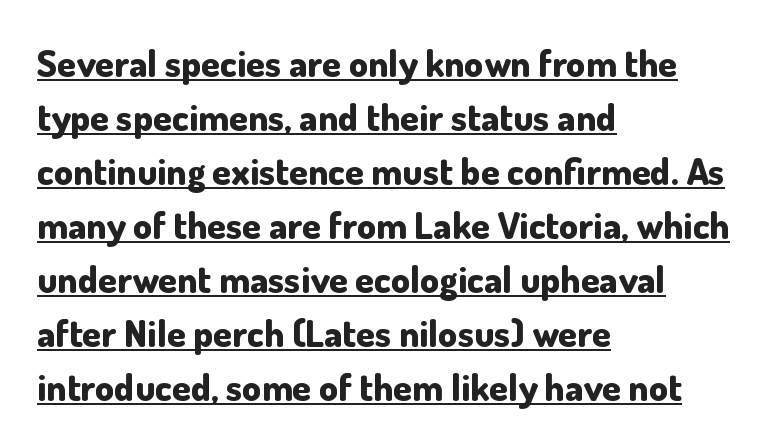
Q: Is the text bold? A: Yes.
Q: Is the text italic (slanted)? A: No, it is upright.
Q: Is the typeface a serif or a sans-serif typeface? A: Sans-serif.
Q: Is the text underlined? A: Yes.
Q: How is the paragraph aligned? A: Left-aligned.
Q: Is the spacing between letters normal or unusually wide? A: Normal.
Q: Is the spacing between lines tight, normal or loose? A: Normal.
Q: Width (condensed, normal, or wide)? A: Normal.
Q: Stroke contrast? A: Low.
Q: x-height? A: Small.
Q: Monospaced? A: No.
